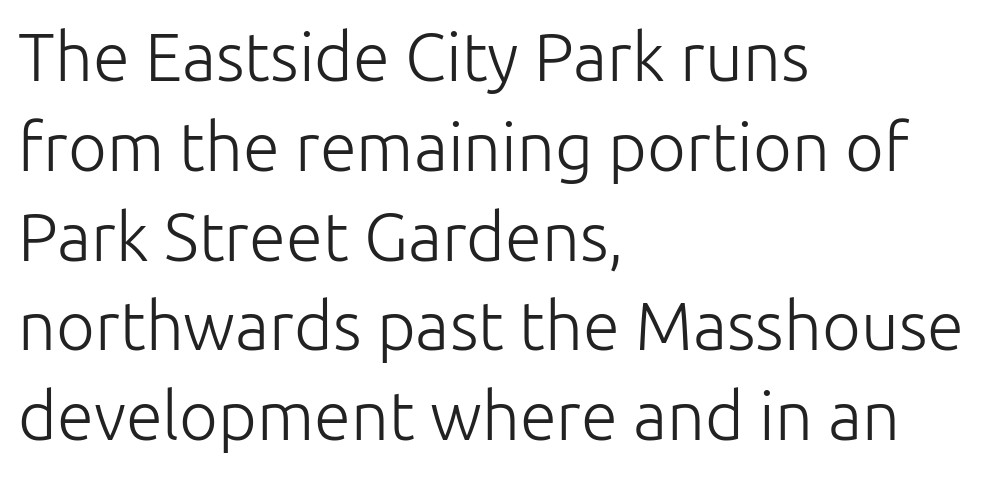
The image shows 67 px light sans-serif type, upright; set left-aligned, normal line spacing (1.34x), normal letter spacing, not underlined; low stroke contrast and a medium x-height.
